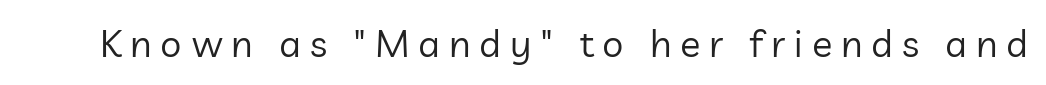
Looks like regular typesetting: each glyph gets only the width it needs. The typeface has the unassuming heft of standard copy or less. The specimen omits any rule beneath the text block's lines. Check where the strokes stop: nothing finishes them off — pure sans. Italic? Not at all — the glyphs are vertical. Is the letter spacing exaggerated? Yes — the characters are pushed far apart.
